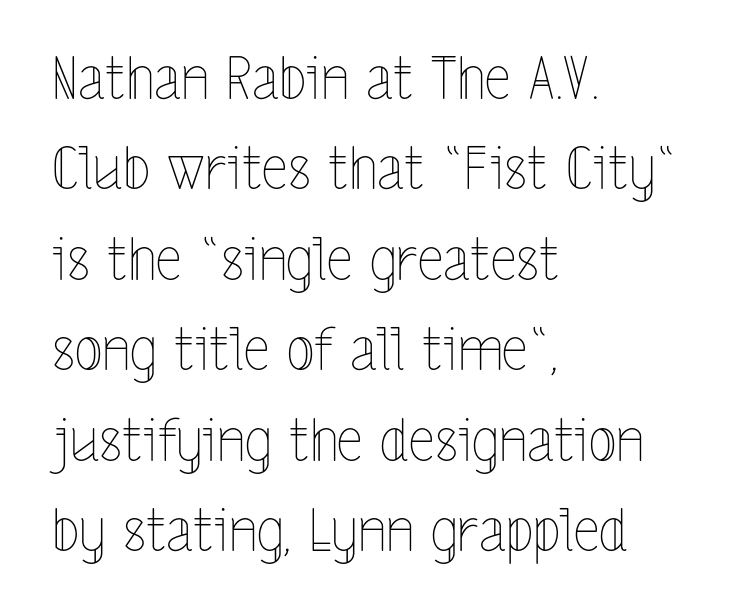
The image shows 58 px thin, condensed type, upright; set left-aligned, normal line spacing (1.56x), normal letter spacing, not underlined; a medium x-height.
